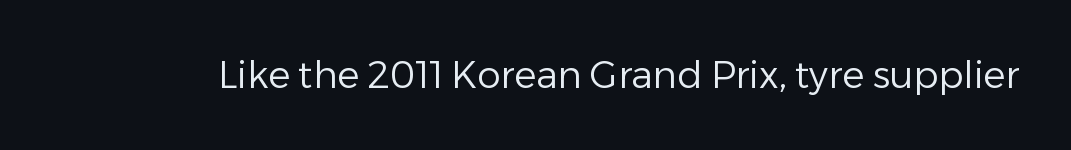
Q: Is the text bold? A: No.
Q: Is the text italic (slanted)? A: No, it is upright.
Q: Is the typeface a serif or a sans-serif typeface? A: Sans-serif.
Q: Is the text underlined? A: No.
Q: Is the spacing between letters normal or unusually wide? A: Normal.
Q: Width (condensed, normal, or wide)? A: Normal.
Q: Stroke contrast? A: Low.
Q: x-height? A: Medium.
Q: Monospaced? A: No.
